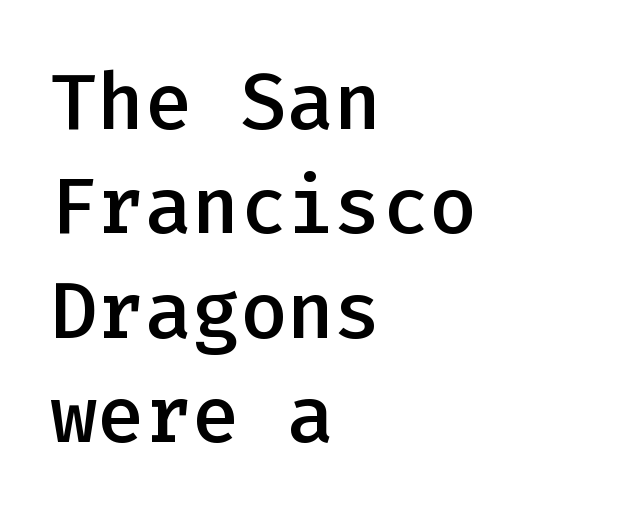
{"serif": "no", "italic": "no", "bold": "semi", "weight": "semibold", "width": "normal", "stroke_contrast": "low", "x_height": "medium", "monospaced": "yes", "underline": "no", "align": "left", "line_spacing": "normal", "line_spacing_ratio": 1.32, "letter_spacing": "normal", "letter_spacing_em": 0.0, "glyph_px": 79}
